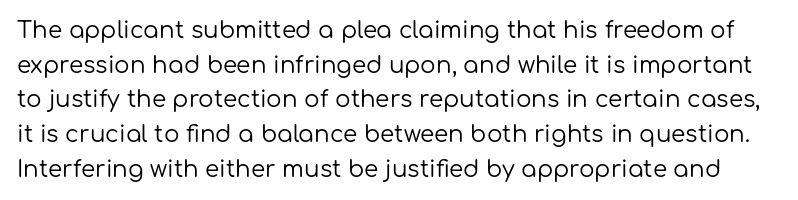
{"italic": "no", "bold": "no", "underline": "no", "line_spacing": "normal", "line_spacing_ratio": 1.51, "letter_spacing": "normal", "letter_spacing_em": 0.0, "glyph_px": 23}
